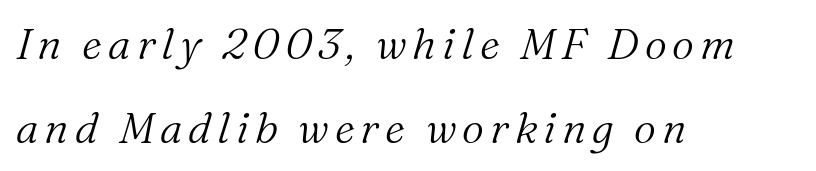
The image shows 43 px light serif type, italic (leaning right); set left-aligned, loose line spacing (1.96x), not underlined; medium stroke contrast and a medium x-height.
